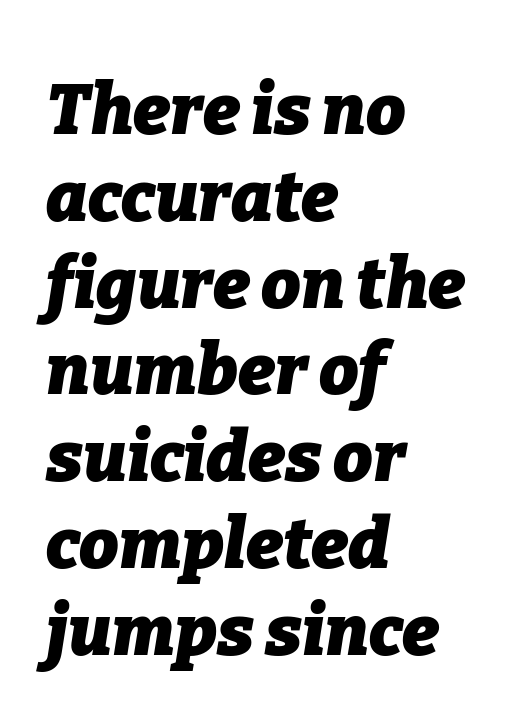
{"italic": "yes", "lean": "right", "slant_degrees": 9, "bold": "yes", "weight": "heavy", "width": "normal", "stroke_contrast": "low", "x_height": "medium", "monospaced": "no", "underline": "no", "align": "left", "line_spacing_ratio": 1.24, "letter_spacing": "normal", "letter_spacing_em": 0.0, "glyph_px": 70}
